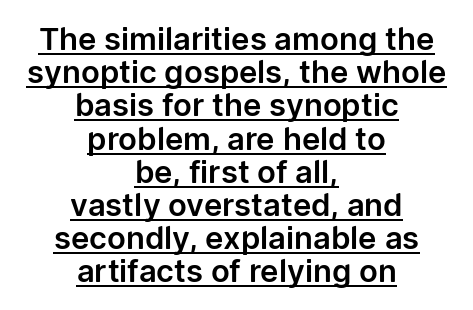
Q: Is the text italic (slanted)? A: No, it is upright.
Q: Is the typeface a serif or a sans-serif typeface? A: Sans-serif.
Q: Is the text underlined? A: Yes.
Q: How is the paragraph aligned? A: Centered.
Q: Is the spacing between letters normal or unusually wide? A: Normal.
Q: Is the spacing between lines tight, normal or loose? A: Tight.
Q: Width (condensed, normal, or wide)? A: Normal.
Q: Stroke contrast? A: Low.
Q: x-height? A: Medium.
Q: Monospaced? A: No.
